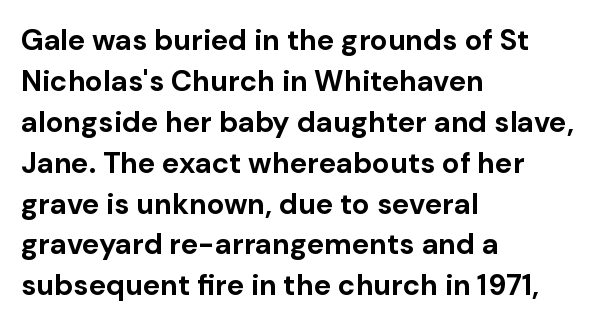
Observe the absence of serifs on each vertical stroke in this sample. These lines are rendered in a variable-pitch font. Quick note: not italic, upright. A dark, heavy texture on the line: the type is bold.
